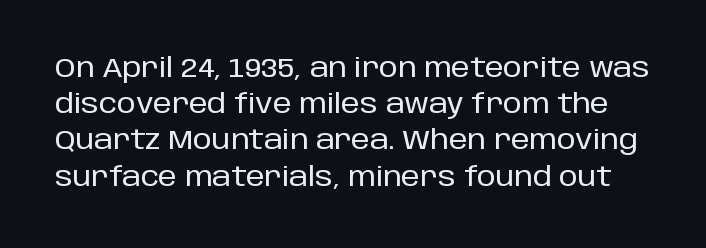
Q: Is the text italic (slanted)? A: No, it is upright.
Q: Is the text underlined? A: No.
Q: Is the spacing between letters normal or unusually wide? A: Normal.
Q: Is the spacing between lines tight, normal or loose? A: Normal.
